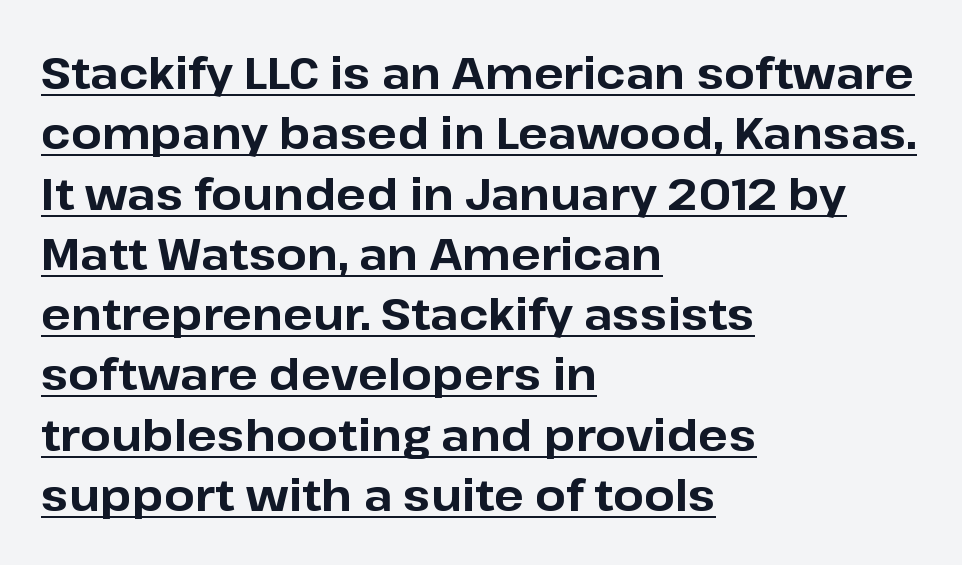
{"serif": "no", "italic": "no", "bold": "yes", "weight": "bold", "width": "normal", "stroke_contrast": "low", "x_height": "medium", "monospaced": "no", "underline": "yes", "align": "left", "line_spacing": "normal", "line_spacing_ratio": 1.37, "letter_spacing": "normal", "letter_spacing_em": 0.0, "glyph_px": 44}
